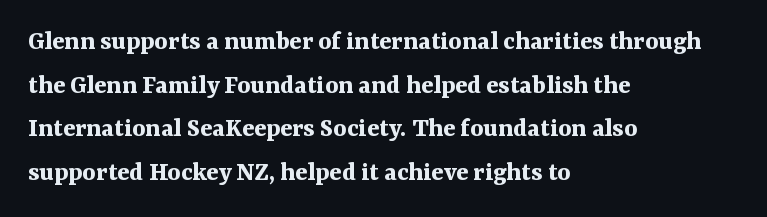
Notice how the stems are strictly vertical — no italics here. A typesetter would call this leading conventional body-copy spacing. Font category for this specimen: serif. Look at the stroke-to-counter ratio: heavy, a bold.
